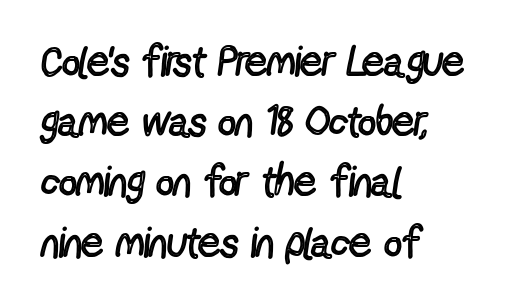
Q: Is the text bold? A: No.
Q: Is the typeface a serif or a sans-serif typeface? A: Sans-serif.
Q: Is the text underlined? A: No.
Q: How is the paragraph aligned? A: Left-aligned.
Q: Is the spacing between letters normal or unusually wide? A: Normal.
Q: Is the spacing between lines tight, normal or loose? A: Normal.
Q: Width (condensed, normal, or wide)? A: Condensed.
Q: x-height? A: Medium.
Q: Monospaced? A: No.
